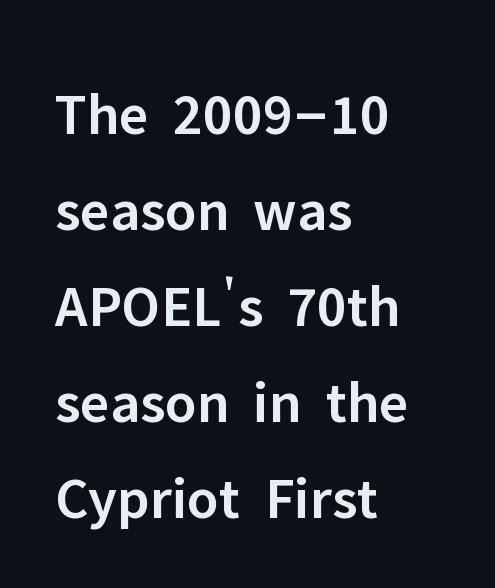
Its strokes are somewhat broadened, the hallmark of semibold type. The space beneath each line is pristine and unruled. Compared with a centered layout, this one pins lines to the left instead. The letters advance in unequal steps, a hallmark of proportional type.
